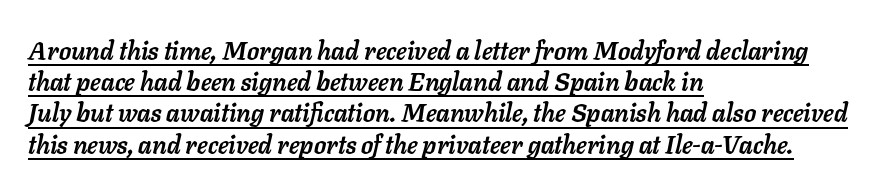
Q: Is the text bold? A: Yes.
Q: Is the text italic (slanted)? A: Yes, it leans right by about 11 degrees.
Q: Is the text underlined? A: Yes.
Q: How is the paragraph aligned? A: Left-aligned.
Q: Is the spacing between letters normal or unusually wide? A: Normal.
Q: Is the spacing between lines tight, normal or loose? A: Normal.
